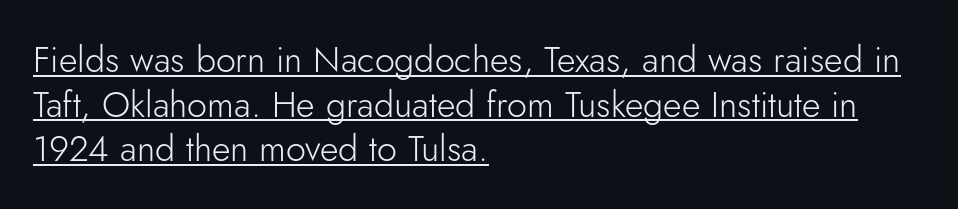
{"serif": "no", "italic": "no", "bold": "no", "weight": "light", "width": "normal", "stroke_contrast": "low", "x_height": "small", "monospaced": "no", "underline": "yes", "align": "left", "line_spacing_ratio": 1.24, "letter_spacing": "normal", "letter_spacing_em": 0.0, "glyph_px": 36}
